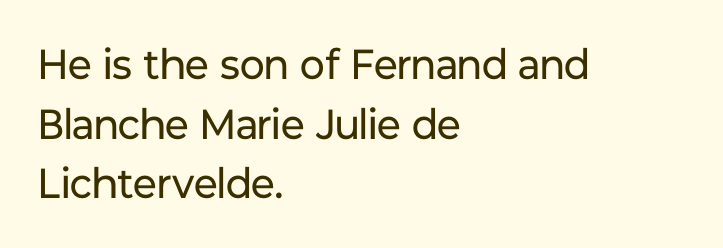
Q: Is the text bold? A: No.
Q: Is the text italic (slanted)? A: No, it is upright.
Q: Is the typeface a serif or a sans-serif typeface? A: Sans-serif.
Q: Is the text underlined? A: No.
Q: How is the paragraph aligned? A: Left-aligned.
Q: Is the spacing between letters normal or unusually wide? A: Normal.
Q: Is the spacing between lines tight, normal or loose? A: Normal.
Q: Width (condensed, normal, or wide)? A: Normal.
Q: Stroke contrast? A: Low.
Q: x-height? A: Medium.
Q: Monospaced? A: No.
